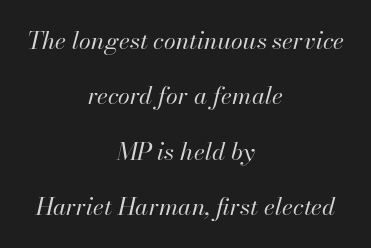
Q: Is the text bold? A: No.
Q: Is the text italic (slanted)? A: Yes, it leans right by about 13 degrees.
Q: Is the text underlined? A: No.
Q: How is the paragraph aligned? A: Centered.
Q: Is the spacing between letters normal or unusually wide? A: Normal.
Q: Is the spacing between lines tight, normal or loose? A: Loose.
